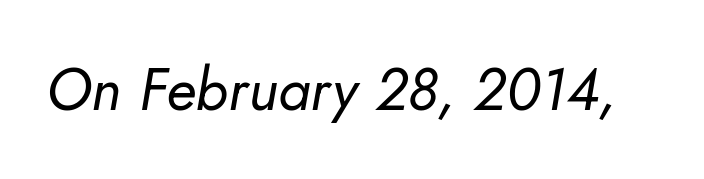
The image shows 59 px regular-weight type, italic (leaning right); set normal letter spacing, not underlined; low stroke contrast and a small x-height.
